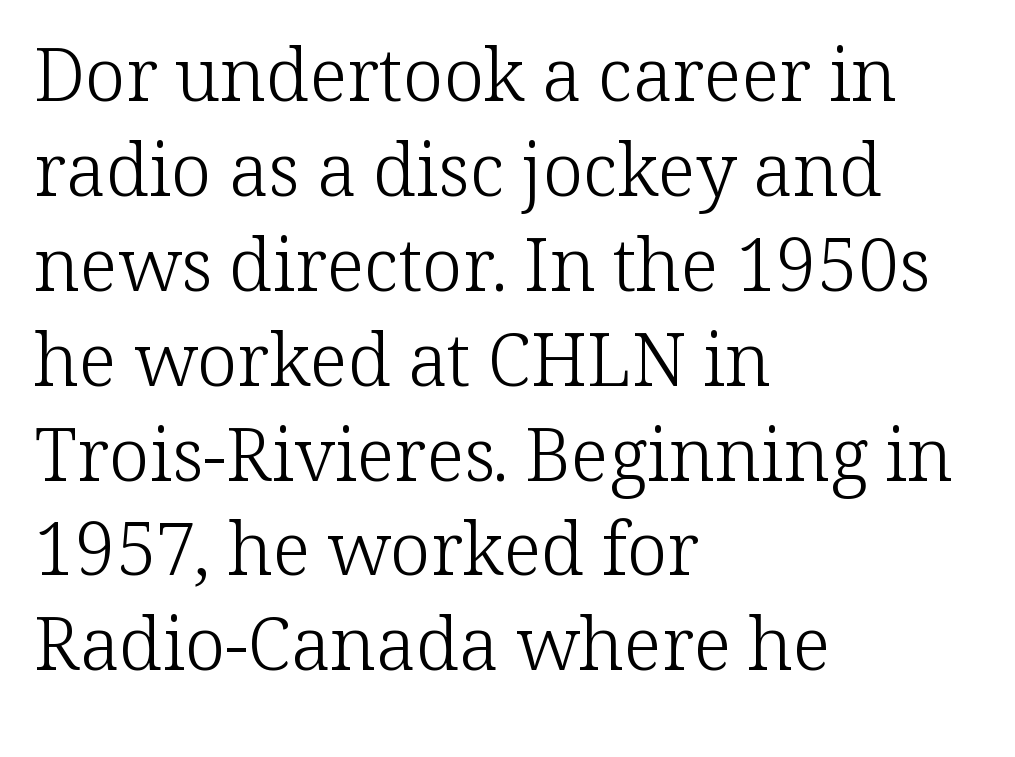
{"serif": "yes", "italic": "no", "bold": "no", "weight": "light", "width": "normal", "stroke_contrast": "low", "x_height": "medium", "monospaced": "no", "underline": "no", "align": "left", "line_spacing": "normal", "line_spacing_ratio": 1.3, "letter_spacing": "normal", "letter_spacing_em": 0.0, "glyph_px": 73}
